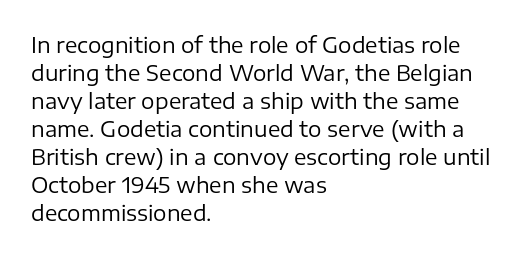
The image shows 21 px text type, upright; set left-aligned, normal line spacing (1.33x), normal letter spacing, not underlined.
